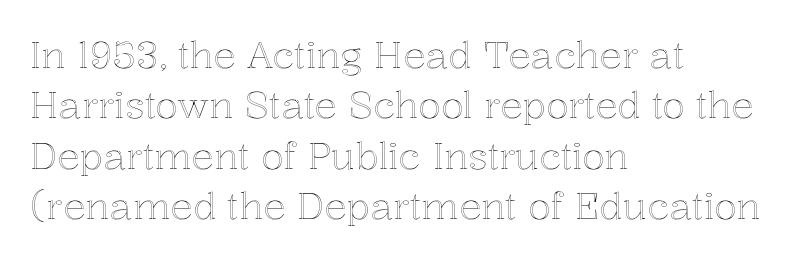
Decoration check: the copy has no underline. Alignment: flush left. Note the varied advance widths — an 'i' is clearly narrower than an 'm'. The rendering keeps characters at their native spacing. Posture: vertical. Is there much room between lines? A standard amount, neither cramped nor airy.
